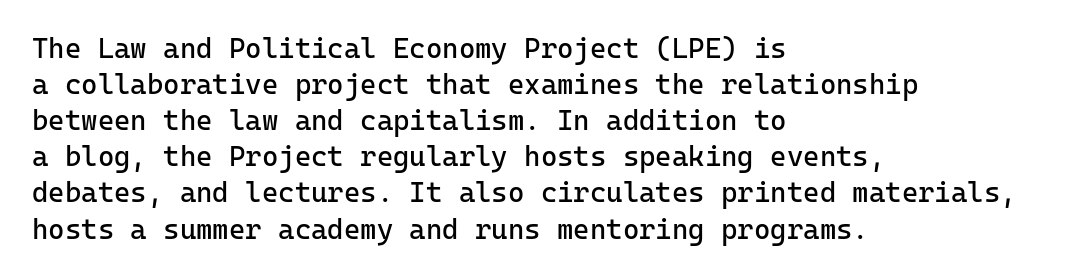
{"serif": "no", "italic": "no", "bold": "no", "weight": "regular", "width": "normal", "stroke_contrast": "low", "x_height": "medium", "monospaced": "yes", "underline": "no", "align": "left", "line_spacing": "normal", "line_spacing_ratio": 1.29, "letter_spacing": "normal", "letter_spacing_em": 0.0, "glyph_px": 28}
